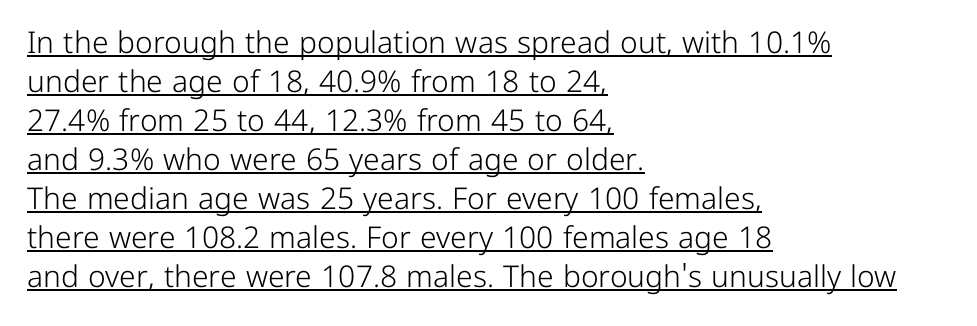
Q: Is the text bold? A: No.
Q: Is the text italic (slanted)? A: No, it is upright.
Q: Is the typeface a serif or a sans-serif typeface? A: Sans-serif.
Q: Is the text underlined? A: Yes.
Q: How is the paragraph aligned? A: Left-aligned.
Q: Is the spacing between letters normal or unusually wide? A: Normal.
Q: Is the spacing between lines tight, normal or loose? A: Normal.
Q: Width (condensed, normal, or wide)? A: Normal.
Q: Stroke contrast? A: Low.
Q: x-height? A: Medium.
Q: Monospaced? A: No.
